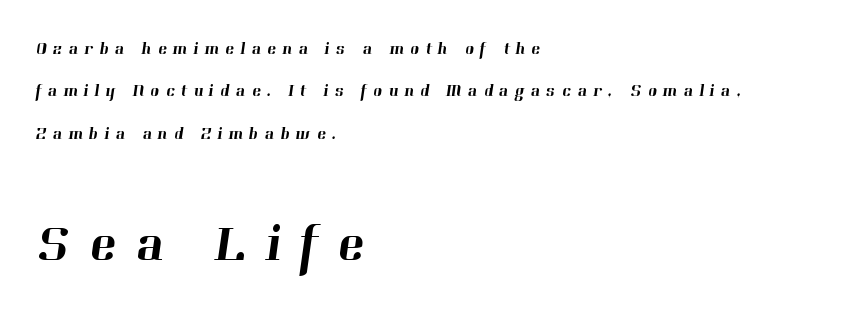
This rendering features lettering with no underline. Successive baselines arrive slowly, with a big drop between each. The emphasis by scale lands on block number two, below. In CSS terms this would be text-align: left.
